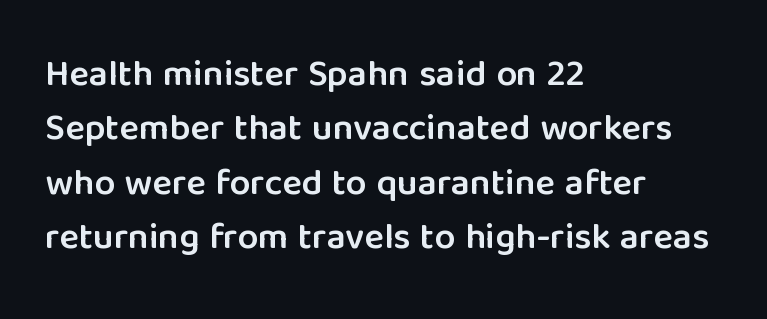
The image shows 37 px semibold sans-serif type, upright; set left-aligned, normal line spacing (1.47x), normal letter spacing, not underlined; low stroke contrast and a medium x-height.
